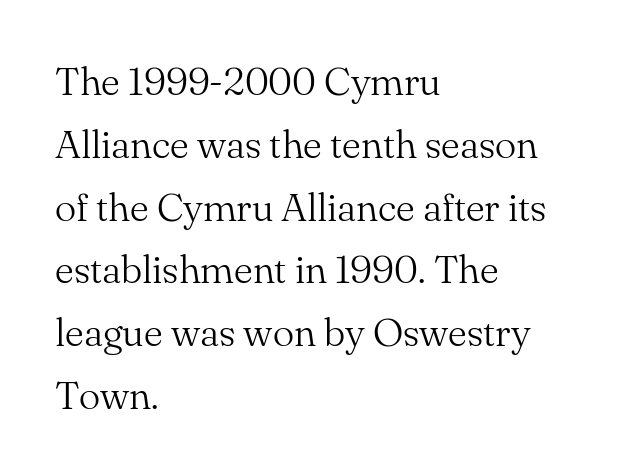
The image shows 40 px light serif type, upright; set left-aligned, normal line spacing (1.57x), normal letter spacing, not underlined; medium stroke contrast and a small x-height.
